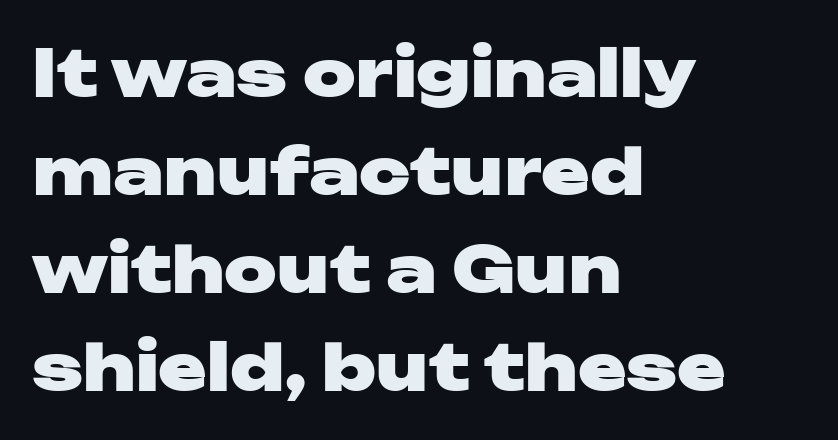
Q: Is the text bold? A: Yes.
Q: Is the text italic (slanted)? A: No, it is upright.
Q: Is the typeface a serif or a sans-serif typeface? A: Sans-serif.
Q: Is the text underlined? A: No.
Q: How is the paragraph aligned? A: Left-aligned.
Q: Is the spacing between letters normal or unusually wide? A: Normal.
Q: Is the spacing between lines tight, normal or loose? A: Normal.
Q: Width (condensed, normal, or wide)? A: Wide.
Q: Stroke contrast? A: Low.
Q: x-height? A: Medium.
Q: Monospaced? A: No.
